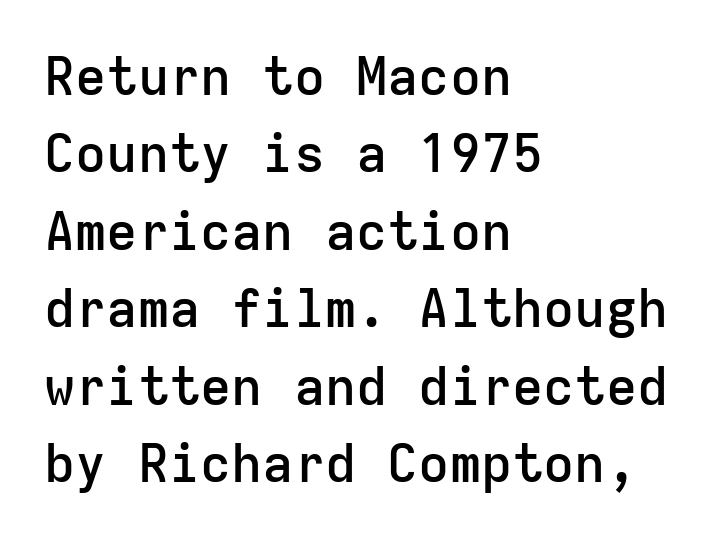
Q: Is the text bold? A: Semi-bold.
Q: Is the text italic (slanted)? A: No, it is upright.
Q: Is the typeface a serif or a sans-serif typeface? A: Sans-serif.
Q: Is the text underlined? A: No.
Q: How is the paragraph aligned? A: Left-aligned.
Q: Is the spacing between letters normal or unusually wide? A: Normal.
Q: Is the spacing between lines tight, normal or loose? A: Normal.
Q: Width (condensed, normal, or wide)? A: Normal.
Q: Stroke contrast? A: Low.
Q: x-height? A: Medium.
Q: Monospaced? A: Yes.
